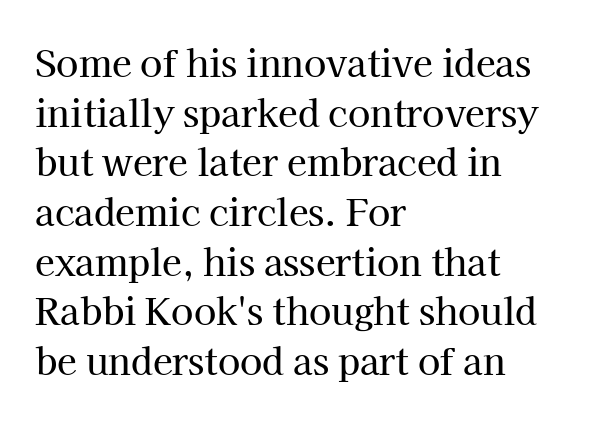
The image shows 36 px serif type, upright; set left-aligned, normal line spacing (1.38x), normal letter spacing, not underlined; high stroke contrast and a medium x-height.
